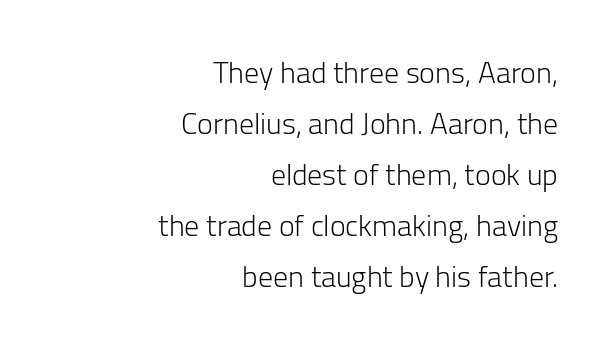
Q: Is the text bold? A: No.
Q: Is the text italic (slanted)? A: No, it is upright.
Q: Is the typeface a serif or a sans-serif typeface? A: Sans-serif.
Q: Is the text underlined? A: No.
Q: How is the paragraph aligned? A: Right-aligned.
Q: Is the spacing between letters normal or unusually wide? A: Normal.
Q: Is the spacing between lines tight, normal or loose? A: Normal.
Q: Width (condensed, normal, or wide)? A: Normal.
Q: Stroke contrast? A: Low.
Q: x-height? A: Medium.
Q: Monospaced? A: No.
